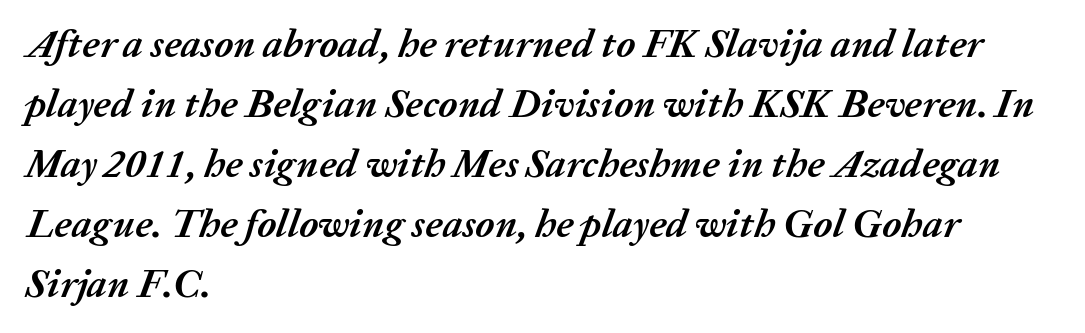
Q: Is the text bold? A: Yes.
Q: Is the text italic (slanted)? A: Yes, it leans right by about 20 degrees.
Q: Is the text underlined? A: No.
Q: How is the paragraph aligned? A: Left-aligned.
Q: Is the spacing between letters normal or unusually wide? A: Normal.
Q: Is the spacing between lines tight, normal or loose? A: Normal.
Q: Width (condensed, normal, or wide)? A: Normal.
Q: Stroke contrast? A: Medium.
Q: x-height? A: Medium.
Q: Monospaced? A: No.
